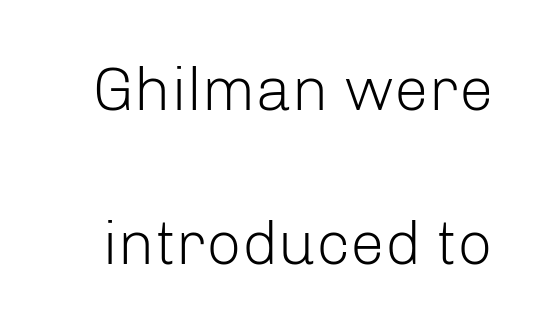
Does the leading feel generous? Absolutely, it's lavish. No letter is thick-stroked: the sample isn't bold. You could not count columns in this text — the font is proportionally spaced. These lines keep a tight, regular rhythm from letter to letter.
